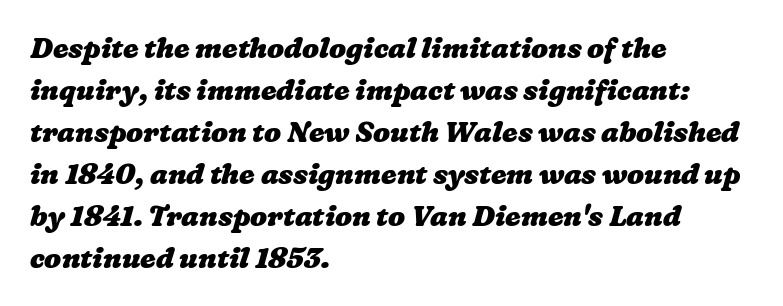
{"bold": "yes", "weight": "heavy", "width": "wide", "stroke_contrast": "low", "x_height": "medium", "monospaced": "no", "underline": "no", "align": "left", "line_spacing": "normal", "line_spacing_ratio": 1.5, "letter_spacing": "normal", "letter_spacing_em": 0.0, "glyph_px": 28}
